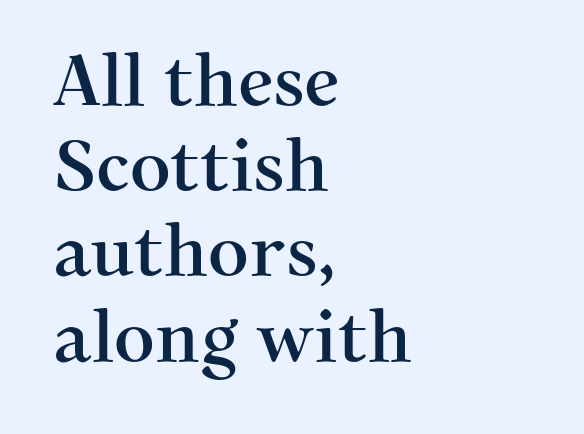
Q: Is the text italic (slanted)? A: No, it is upright.
Q: Is the typeface a serif or a sans-serif typeface? A: Serif.
Q: Is the text underlined? A: No.
Q: How is the paragraph aligned? A: Left-aligned.
Q: Is the spacing between letters normal or unusually wide? A: Normal.
Q: Width (condensed, normal, or wide)? A: Normal.
Q: Stroke contrast? A: Medium.
Q: x-height? A: Medium.
Q: Monospaced? A: No.
